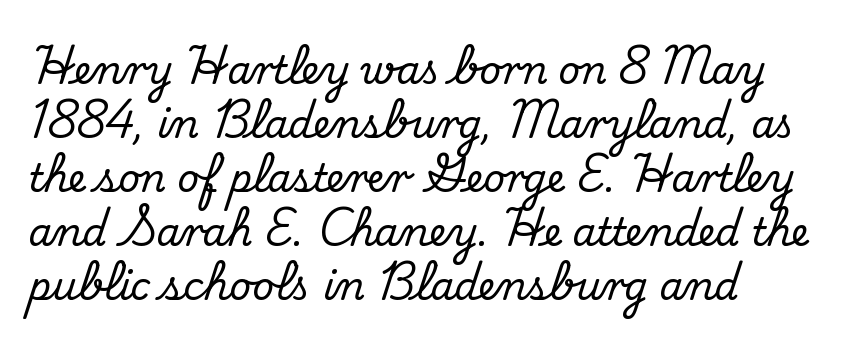
Q: Is the text italic (slanted)? A: Yes.
Q: Is the typeface a serif or a sans-serif typeface? A: Serif.
Q: Is the text underlined? A: No.
Q: Is the spacing between letters normal or unusually wide? A: Normal.
Q: Is the spacing between lines tight, normal or loose? A: Normal.
Q: Width (condensed, normal, or wide)? A: Normal.
Q: Stroke contrast? A: Medium.
Q: x-height? A: Small.
Q: Monospaced? A: No.
